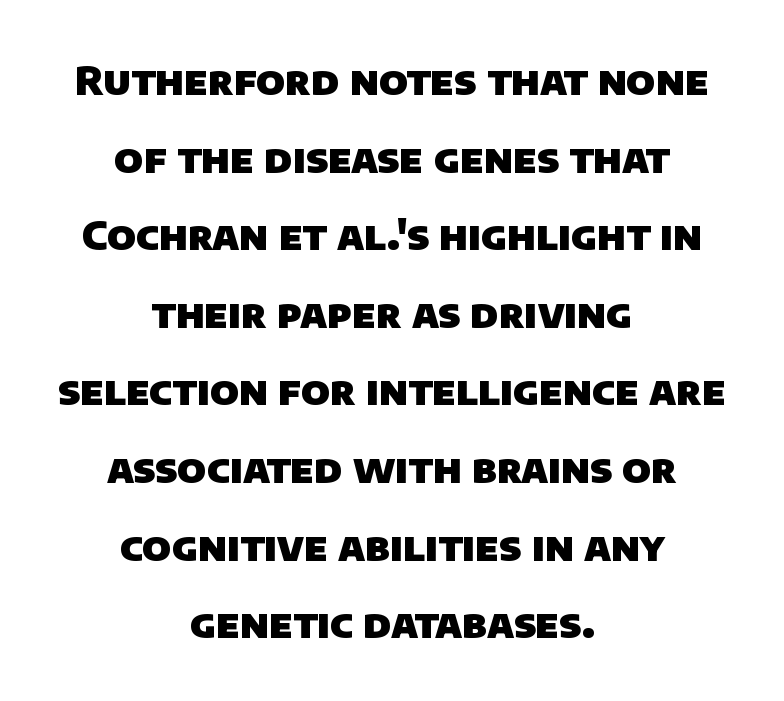
Q: Is the text bold? A: Yes.
Q: Is the typeface a serif or a sans-serif typeface? A: Sans-serif.
Q: Is the text underlined? A: No.
Q: How is the paragraph aligned? A: Centered.
Q: Is the spacing between letters normal or unusually wide? A: Normal.
Q: Is the spacing between lines tight, normal or loose? A: Loose.
Q: Width (condensed, normal, or wide)? A: Normal.
Q: Stroke contrast? A: Low.
Q: x-height? A: Large.
Q: Monospaced? A: No.
